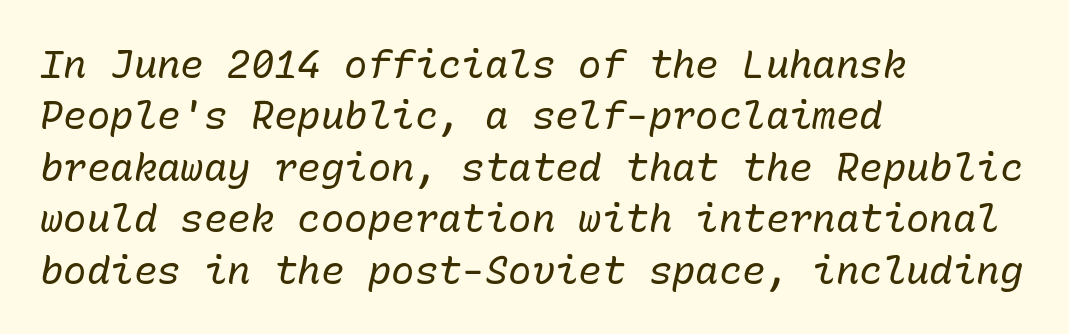
Q: Is the text bold? A: No.
Q: Is the text italic (slanted)? A: Yes, it leans right by about 10 degrees.
Q: Is the text underlined? A: No.
Q: How is the paragraph aligned? A: Left-aligned.
Q: Is the spacing between letters normal or unusually wide? A: Normal.
Q: Is the spacing between lines tight, normal or loose? A: Normal.
Q: Width (condensed, normal, or wide)? A: Normal.
Q: Stroke contrast? A: Low.
Q: x-height? A: Medium.
Q: Monospaced? A: Yes.
